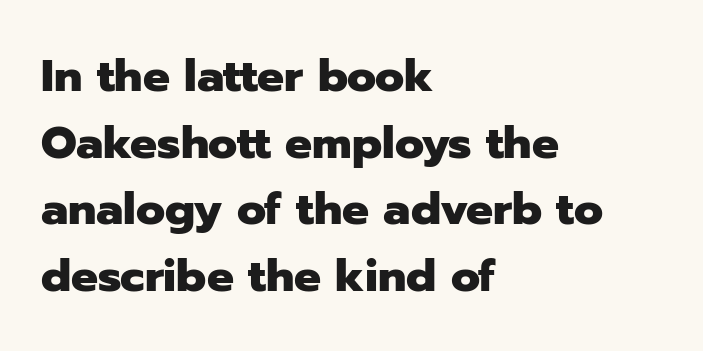
This sample has the flowing, uneven cadence of proportional lettering. Look at the tracking — it's just the regular setting, nothing added. Italic: no, the glyphs are upright roman. This sample uses a sans-serif face. Leftover space on each line is placed entirely after the last word. These lines sit exactly where default settings would place them.
